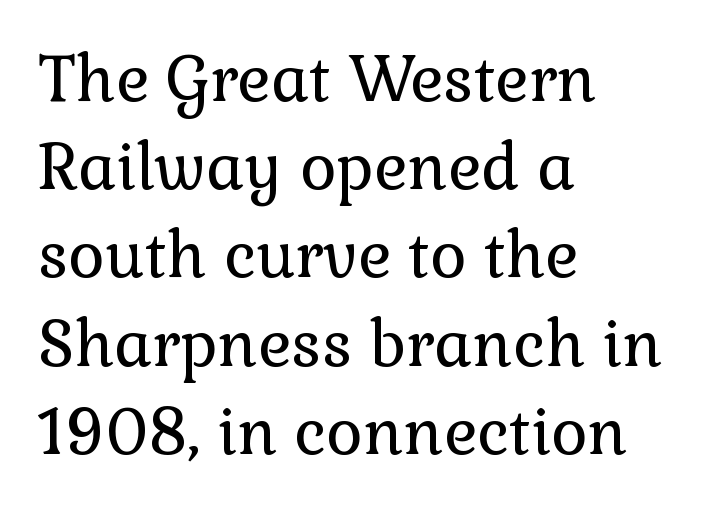
{"serif": "yes", "italic": "no", "bold": "no", "weight": "regular", "width": "normal", "x_height": "medium", "monospaced": "no", "underline": "no", "align": "left", "line_spacing": "normal", "line_spacing_ratio": 1.4, "letter_spacing": "normal", "letter_spacing_em": 0.0, "glyph_px": 63}
